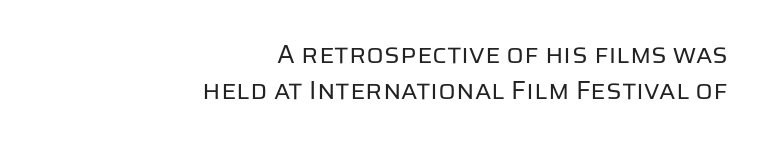
The characters are drawn with everyday or finer stroke widths. What stands out about the letter spacing? Nothing — it is the standard amount. The paragraph shown leans on its right margin. Normally led — the rows are evenly, conventionally spaced.
